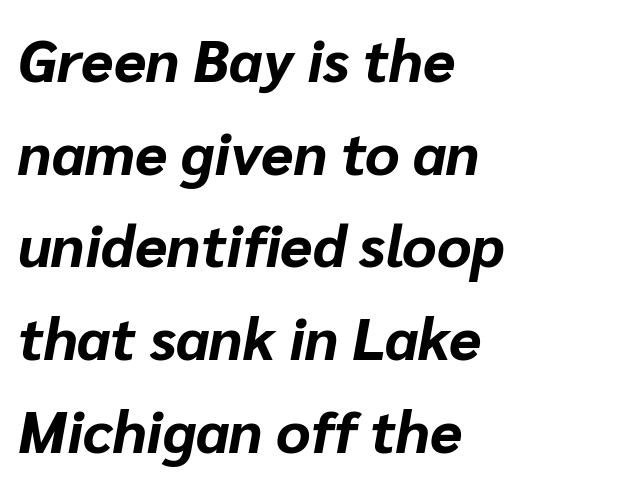
{"italic": "yes", "lean": "right", "slant_degrees": 10, "bold": "yes", "weight": "bold", "width": "normal", "stroke_contrast": "low", "x_height": "medium", "monospaced": "no", "underline": "no", "align": "left", "line_spacing": "normal", "line_spacing_ratio": 1.57, "letter_spacing": "normal", "letter_spacing_em": 0.0, "glyph_px": 59}
